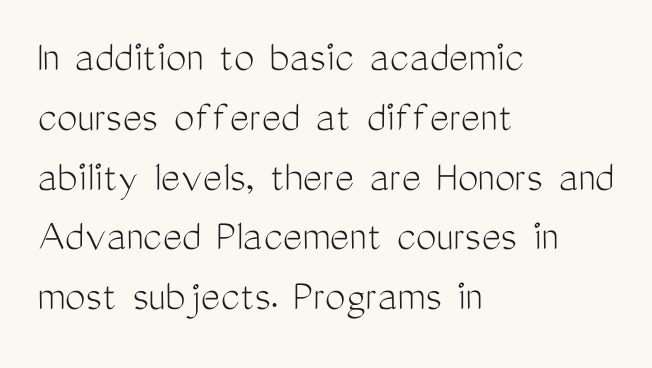
{"serif": "no", "italic": "no", "bold": "no", "weight": "light", "width": "condensed", "stroke_contrast": "medium", "x_height": "medium", "monospaced": "no", "underline": "no", "align": "left", "line_spacing": "normal", "line_spacing_ratio": 1.3, "letter_spacing": "normal", "letter_spacing_em": 0.0, "glyph_px": 46}
